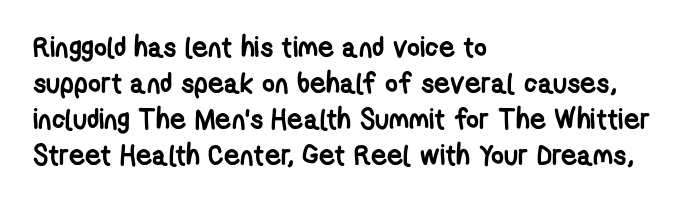
Q: Is the text bold? A: Yes.
Q: Is the typeface a serif or a sans-serif typeface? A: Sans-serif.
Q: Is the text underlined? A: No.
Q: How is the paragraph aligned? A: Left-aligned.
Q: Is the spacing between letters normal or unusually wide? A: Normal.
Q: Is the spacing between lines tight, normal or loose? A: Normal.
Q: Width (condensed, normal, or wide)? A: Condensed.
Q: Stroke contrast? A: Low.
Q: x-height? A: Medium.
Q: Monospaced? A: No.
